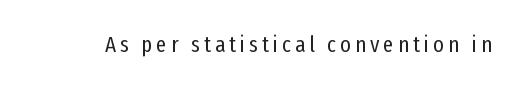
{"italic": "no", "bold": "no", "underline": "no", "glyph_px": 23}
